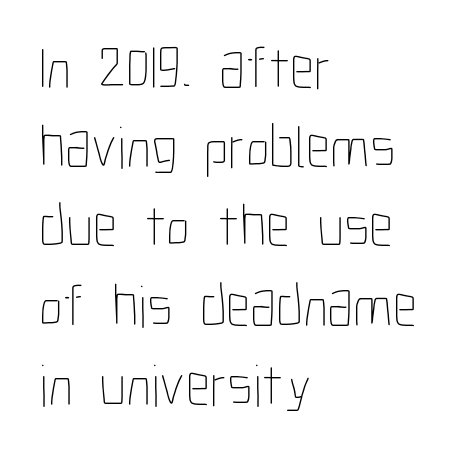
{"italic": "no", "bold": "no", "weight": "thin", "width": "condensed", "stroke_contrast": "low", "x_height": "medium", "monospaced": "no", "underline": "no", "align": "left", "line_spacing": "normal", "line_spacing_ratio": 1.32, "letter_spacing": "normal", "letter_spacing_em": 0.0, "glyph_px": 60}
